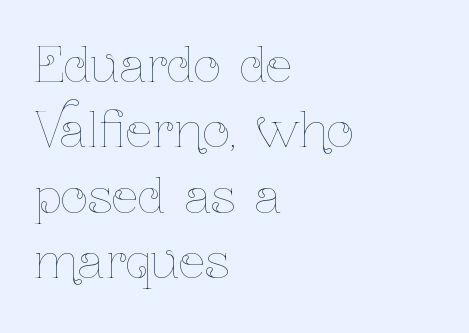
Q: Is the text bold? A: No.
Q: Is the text italic (slanted)? A: No, it is upright.
Q: Is the text underlined? A: No.
Q: How is the paragraph aligned? A: Left-aligned.
Q: Is the spacing between letters normal or unusually wide? A: Normal.
Q: Is the spacing between lines tight, normal or loose? A: Normal.
Q: Width (condensed, normal, or wide)? A: Condensed.
Q: Stroke contrast? A: Low.
Q: x-height? A: Medium.
Q: Monospaced? A: No.
